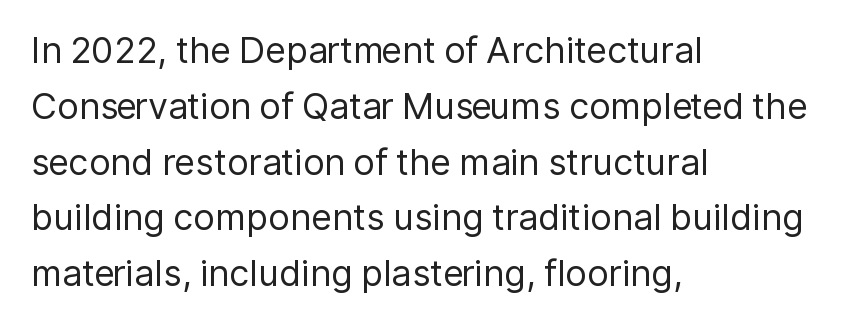
Q: Is the text bold? A: No.
Q: Is the text italic (slanted)? A: No, it is upright.
Q: Is the typeface a serif or a sans-serif typeface? A: Sans-serif.
Q: Is the text underlined? A: No.
Q: How is the paragraph aligned? A: Left-aligned.
Q: Is the spacing between letters normal or unusually wide? A: Normal.
Q: Is the spacing between lines tight, normal or loose? A: Normal.
Q: Width (condensed, normal, or wide)? A: Normal.
Q: Stroke contrast? A: Low.
Q: x-height? A: Medium.
Q: Monospaced? A: No.
